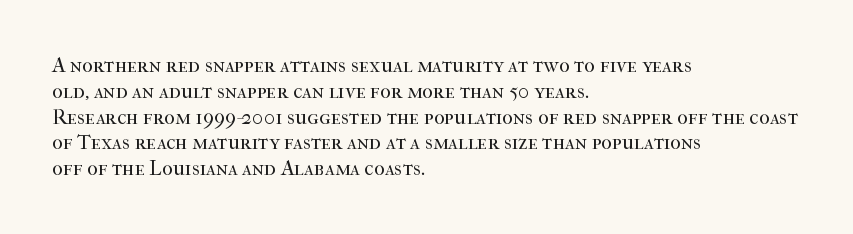
{"italic": "no", "bold": "no", "underline": "no", "align": "left", "line_spacing_ratio": 1.23, "letter_spacing": "normal", "letter_spacing_em": 0.0, "glyph_px": 21}
